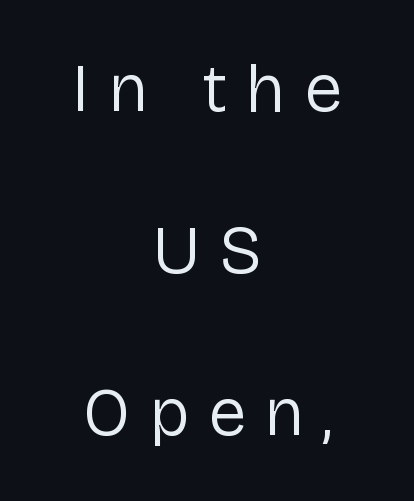
Q: Is the text bold? A: No.
Q: Is the text italic (slanted)? A: No, it is upright.
Q: Is the typeface a serif or a sans-serif typeface? A: Sans-serif.
Q: Is the text underlined? A: No.
Q: How is the paragraph aligned? A: Centered.
Q: Is the spacing between letters normal or unusually wide? A: Unusually wide.
Q: Is the spacing between lines tight, normal or loose? A: Loose.
Q: Width (condensed, normal, or wide)? A: Normal.
Q: Stroke contrast? A: Low.
Q: x-height? A: Medium.
Q: Monospaced? A: No.
